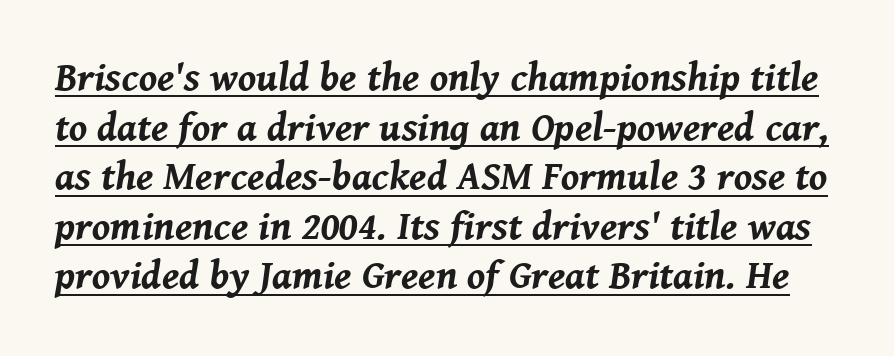
{"italic": "yes", "lean": "right", "slant_degrees": 8, "bold": "yes", "weight": "bold", "width": "normal", "stroke_contrast": "medium", "x_height": "medium", "monospaced": "no", "underline": "yes", "line_spacing_ratio": 1.24, "letter_spacing": "normal", "letter_spacing_em": 0.0, "glyph_px": 40}
